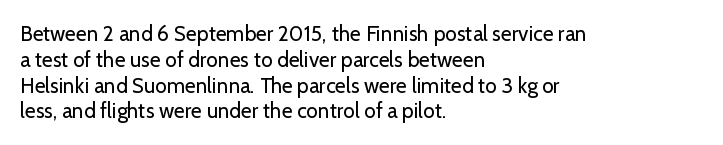
Visually the block forms a straight wall on the left and a jagged coastline on the right. This sample uses plain, unmodified letter spacing. The face looks like a standard text weight, possibly lighter. Check under the words: just untouched page. Does the lettering tilt? It doesn't — this is upright.
